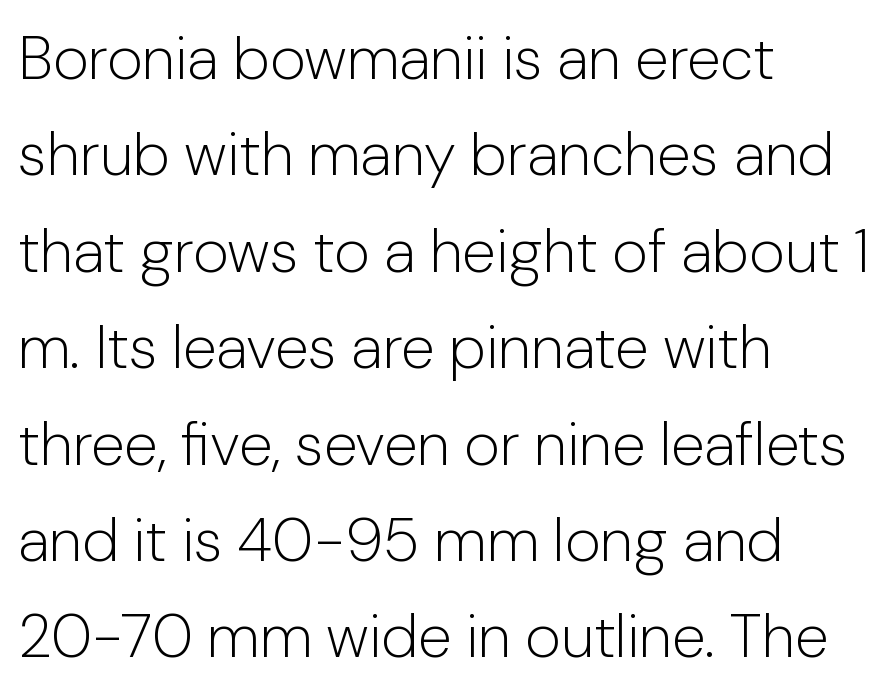
The image shows 61 px light sans-serif type, upright; set left-aligned, normal line spacing (1.58x), normal letter spacing, not underlined; low stroke contrast and a medium x-height.
